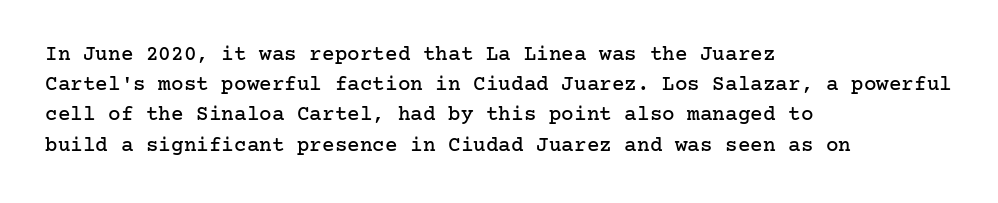
The lines sit at an ordinary, default distance from one another. In terms of posture, this sample is upright. What stands out about the letter spacing? Nothing — it is the standard amount. Leftover space on each line is placed entirely after the last word. Check the space under the baseline: it is left empty.
